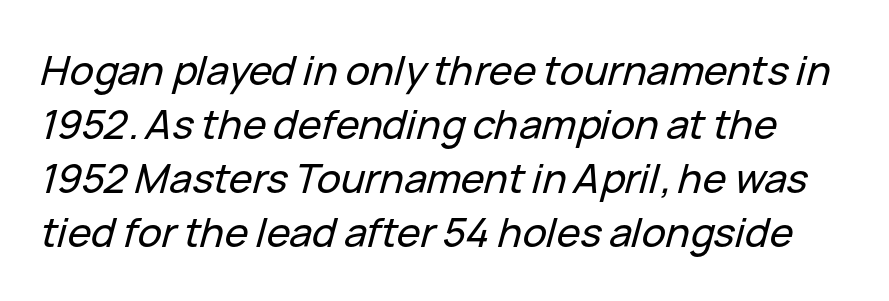
This sample has the flowing, uneven cadence of proportional lettering. The glyphs are unaccompanied by any horizontal stroke below them. What's the leading like? Ordinary, nothing unusual. The rendering keeps characters at their native spacing.
